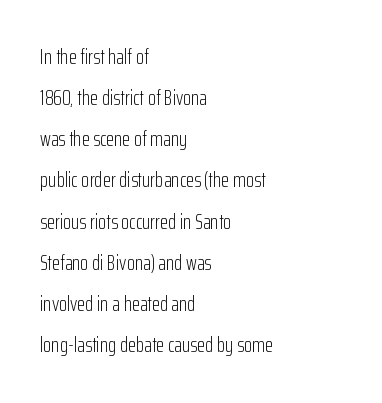
{"italic": "no", "bold": "no", "underline": "no", "align": "left", "line_spacing": "loose", "line_spacing_ratio": 1.96, "letter_spacing": "normal", "letter_spacing_em": 0.0, "glyph_px": 21}
